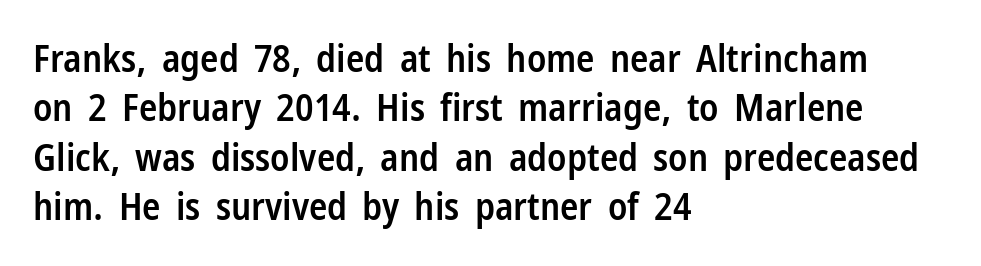
The image shows 38 px semibold, condensed sans-serif type, upright; set left-aligned, normal line spacing (1.3x), normal letter spacing, not underlined; low stroke contrast and a medium x-height.
